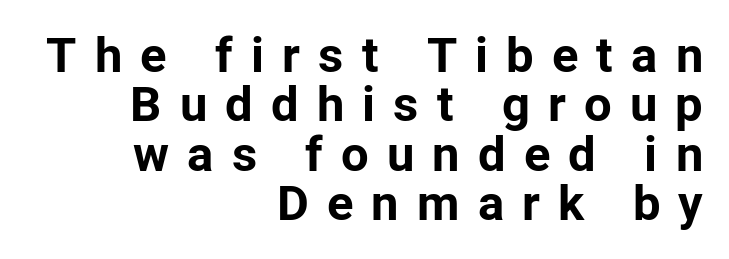
The image shows 49 px bold sans-serif type, upright; set right-aligned, tight line spacing (1.01x), unusually wide letter spacing (+0.37 em), not underlined; low stroke contrast and a medium x-height.
